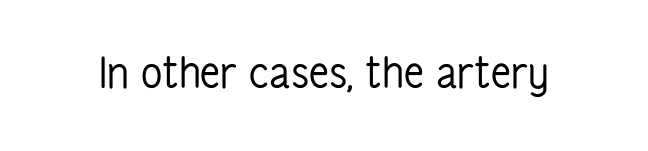
{"serif": "no", "italic": "no", "bold": "no", "weight": "regular", "width": "condensed", "stroke_contrast": "low", "x_height": "medium", "monospaced": "no", "underline": "no", "letter_spacing": "normal", "letter_spacing_em": 0.0, "glyph_px": 42}
